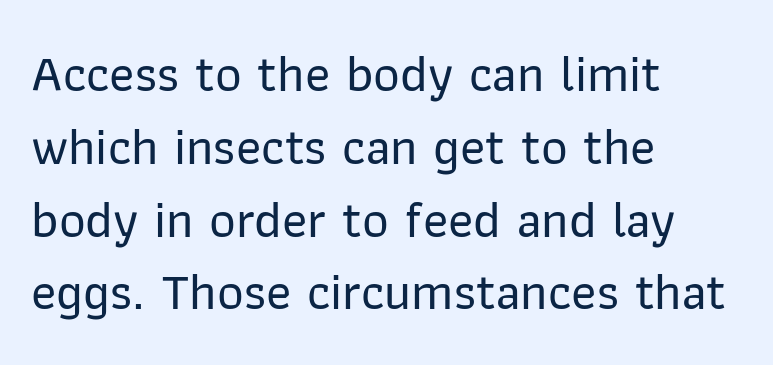
{"serif": "no", "italic": "no", "width": "normal", "stroke_contrast": "low", "x_height": "medium", "monospaced": "no", "underline": "no", "align": "left", "line_spacing": "normal", "line_spacing_ratio": 1.4, "letter_spacing": "normal", "letter_spacing_em": 0.0, "glyph_px": 52}
